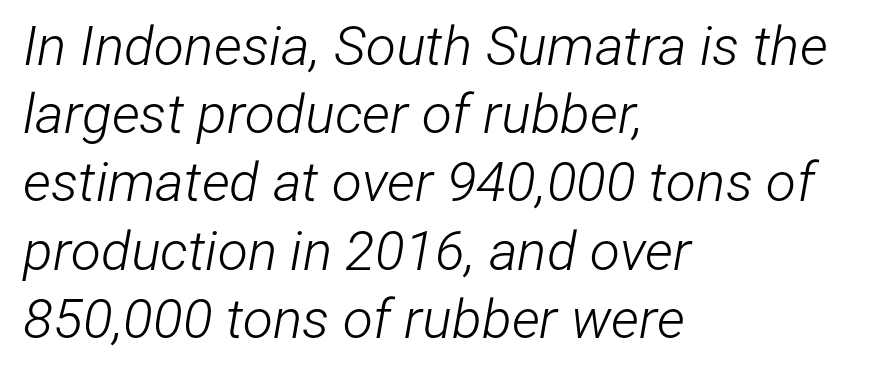
Q: Is the text bold? A: No.
Q: Is the text italic (slanted)? A: Yes, it leans right by about 12 degrees.
Q: Is the text underlined? A: No.
Q: How is the paragraph aligned? A: Left-aligned.
Q: Is the spacing between letters normal or unusually wide? A: Normal.
Q: Width (condensed, normal, or wide)? A: Condensed.
Q: Stroke contrast? A: Low.
Q: x-height? A: Medium.
Q: Monospaced? A: No.
